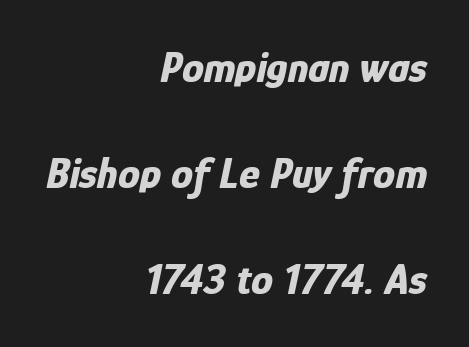
{"italic": "yes", "lean": "right", "slant_degrees": 12, "bold": "yes", "weight": "bold", "width": "condensed", "stroke_contrast": "low", "x_height": "medium", "monospaced": "no", "underline": "no", "align": "right", "line_spacing": "loose", "line_spacing_ratio": 2.41, "letter_spacing": "normal", "letter_spacing_em": 0.0, "glyph_px": 44}
